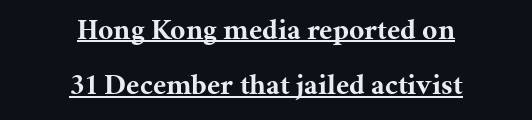
The image shows 29 px bold serif type, upright; set centered, loose line spacing (1.91x), normal letter spacing, underlined; medium stroke contrast and a medium x-height.
